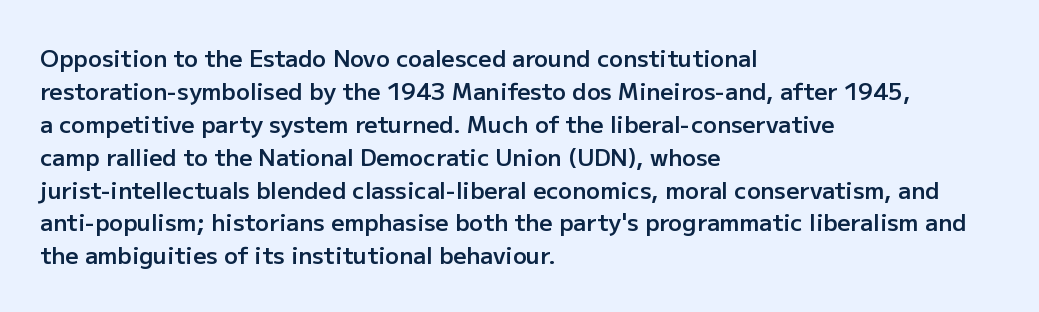
The space beneath each line is pristine and unruled. This rendering leaves character spacing at its baseline value. Designer's note — italics off, roman on. Leftover space on each line is placed entirely after the last word.
